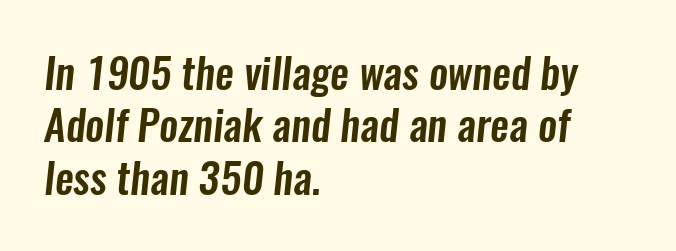
{"serif": "no", "width": "condensed", "stroke_contrast": "low", "x_height": "medium", "monospaced": "no", "underline": "no", "align": "left", "line_spacing": "normal", "line_spacing_ratio": 1.25, "letter_spacing": "normal", "letter_spacing_em": 0.0, "glyph_px": 42}
